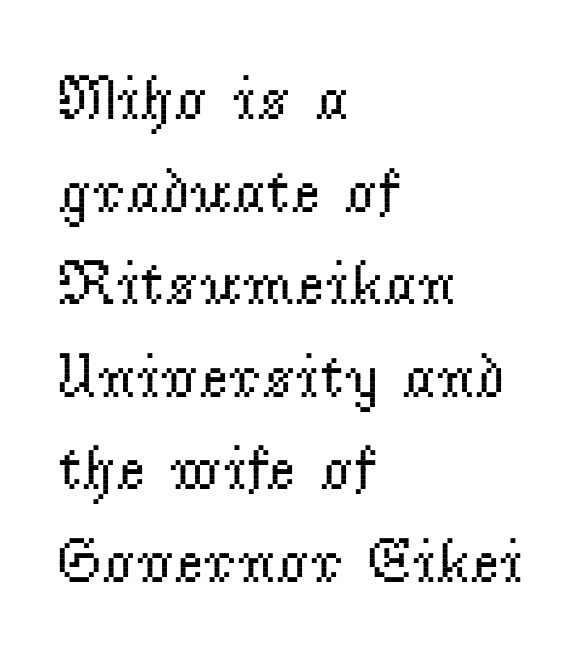
Successive baselines arrive at the customary interval. Each line starts at the same left margin while the right side varies. Posture: straight, roman, zero tilt. The strip under each line holds only bare page.
